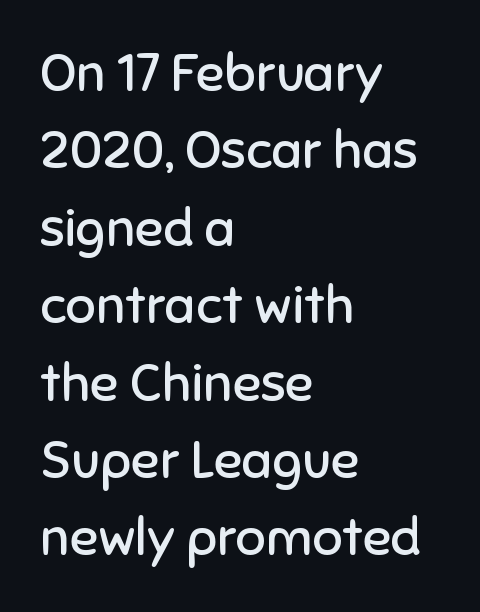
The image shows 53 px regular-weight sans-serif type, upright; set left-aligned, normal line spacing (1.46x), normal letter spacing, not underlined; low stroke contrast and a medium x-height.
